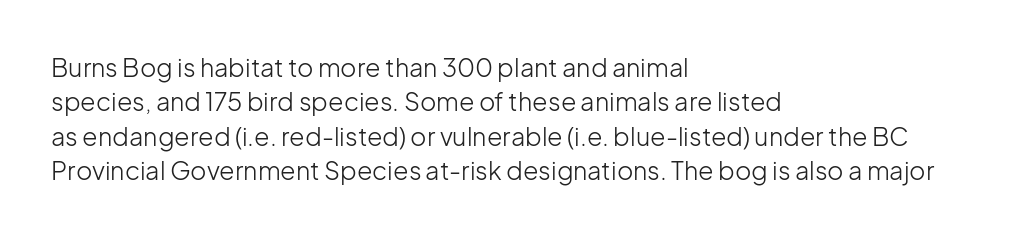
Spacing between characters is what you'd get straight out of the box. The passage shown is not underscored anywhere. The lines in this sample share a left origin and differ only in where they stop. The lines sit at an ordinary, default distance from one another. Is the type heavy? It reads as light-to-regular instead.
